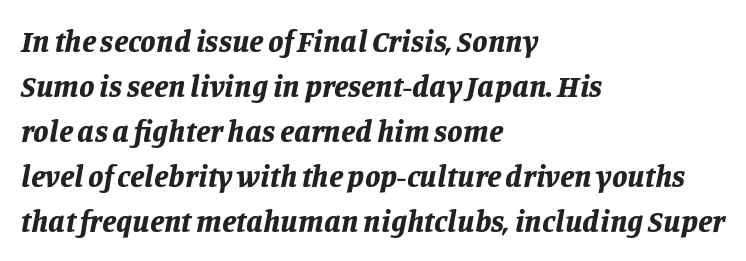
{"italic": "yes", "lean": "right", "slant_degrees": 11, "bold": "yes", "weight": "bold", "width": "normal", "stroke_contrast": "low", "x_height": "large", "monospaced": "no", "underline": "no", "align": "left", "line_spacing": "normal", "line_spacing_ratio": 1.45, "letter_spacing": "normal", "letter_spacing_em": 0.0, "glyph_px": 31}
